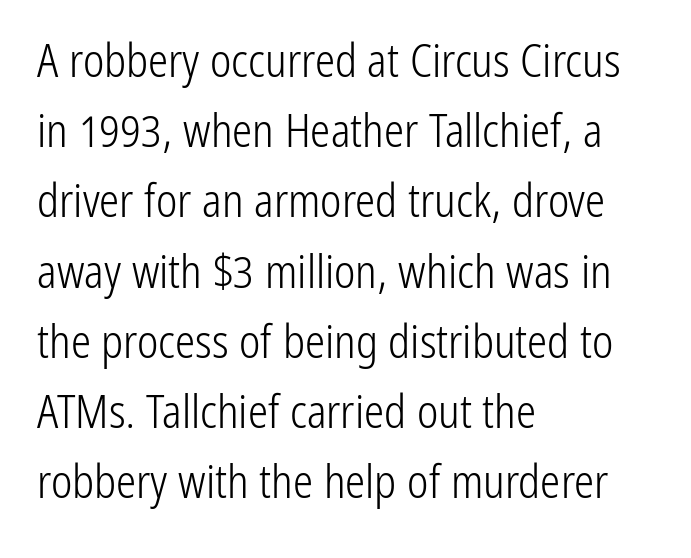
The image shows 45 px light, condensed sans-serif type, upright; set left-aligned, normal line spacing (1.56x), normal letter spacing, not underlined; low stroke contrast and a medium x-height.
